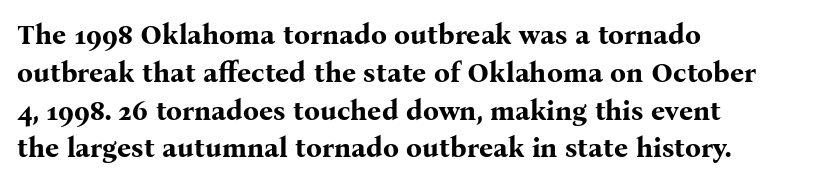
{"serif": "yes", "italic": "no", "bold": "yes", "weight": "bold", "width": "normal", "stroke_contrast": "medium", "x_height": "medium", "monospaced": "no", "underline": "no", "align": "left", "line_spacing": "normal", "line_spacing_ratio": 1.35, "letter_spacing": "normal", "letter_spacing_em": 0.0, "glyph_px": 28}
